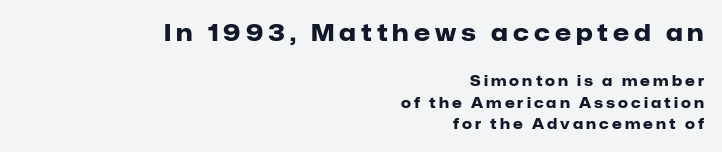
The image shows 23 px bold type, upright; set right-aligned, normal line spacing (1.55x), unusually wide letter spacing (+0.22 em), not underlined; the first (top) block is 1.64x larger.
